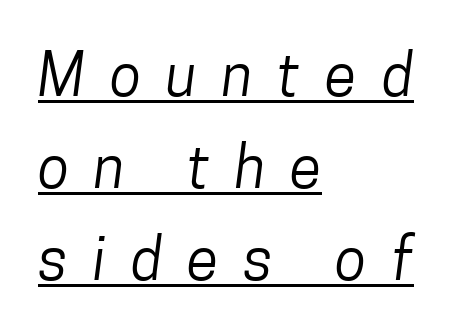
Someone cranked the tracking dial way up on this one. Interline gaps are of average width in this sample. The letters advance in unequal steps, a hallmark of proportional type. This sample is left-justified, so line endings fall wherever the words run out. Underlined type.
